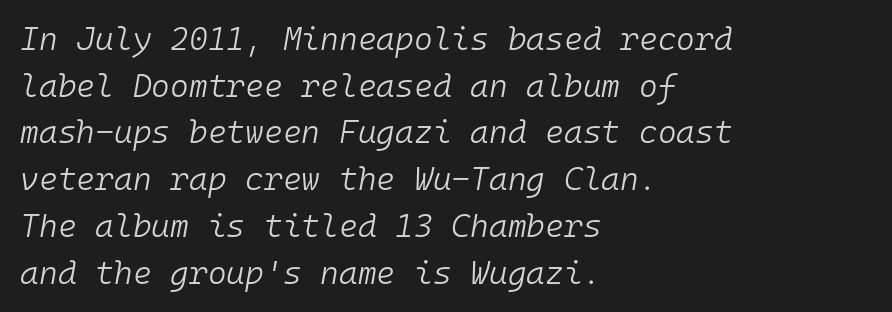
The image shows 32 px light type, italic (leaning right), monospaced; set left-aligned, normal line spacing (1.46x), normal letter spacing, not underlined; low stroke contrast and a medium x-height.
